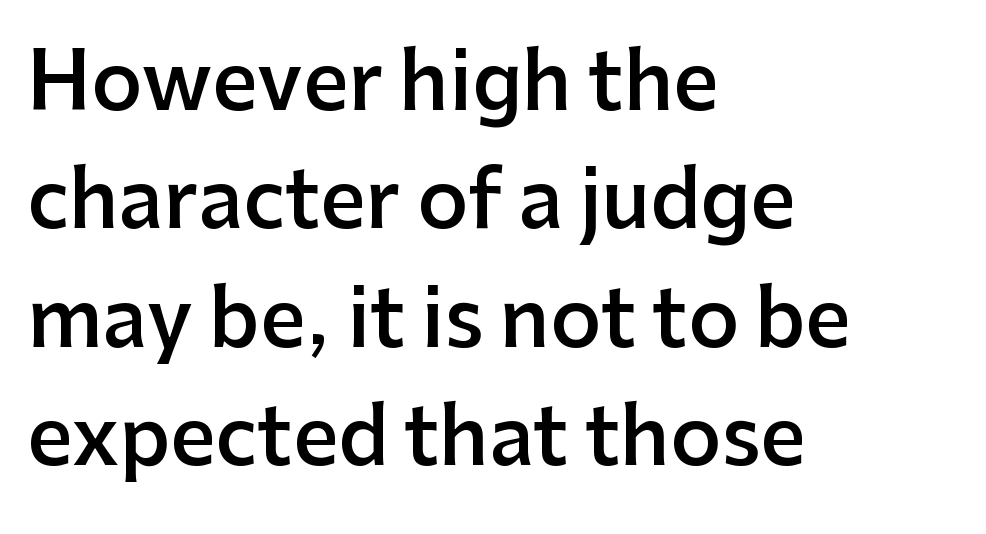
Each line starts at the same left margin while the right side varies. Set as a demibold, roughly 600 on the weight scale. Observe the absence of serifs on each vertical stroke in this sample. This rendering leaves character spacing at its baseline value. Check the space under the baseline: it is left empty.
